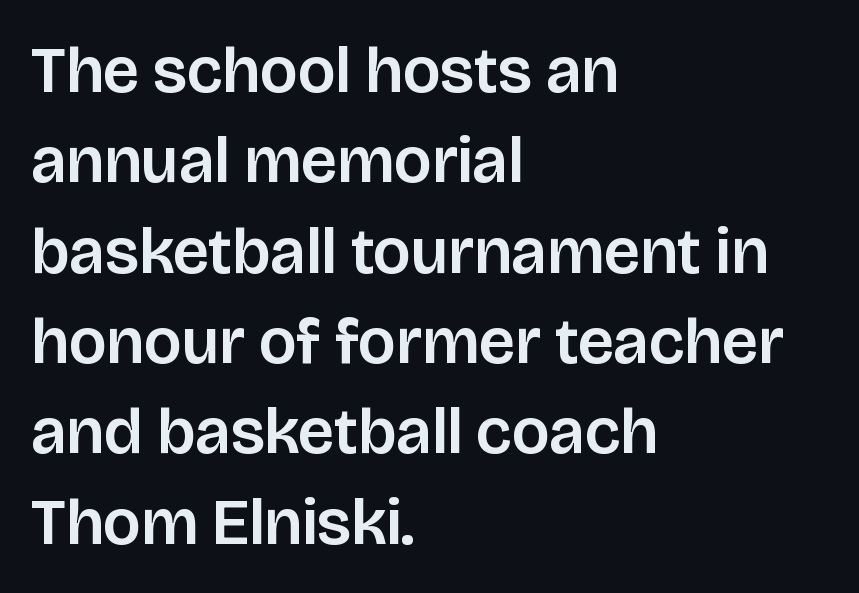
The face used here is a sans, in the tradition of grotesques and geometrics. Line starts are locked; line ends wander. Italic: no, the glyphs are upright roman. The strip under each line holds only bare page. Think of a printed novel: that variable character pitch is what you see here. Nothing unusual about the tracking: characters are spaced as the font intends.
